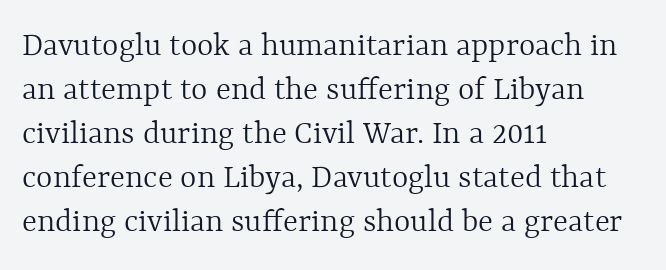
{"italic": "no", "bold": "no", "weight": "light", "width": "normal", "x_height": "medium", "monospaced": "no", "underline": "no", "align": "left", "line_spacing": "normal", "line_spacing_ratio": 1.26, "letter_spacing": "normal", "letter_spacing_em": 0.0, "glyph_px": 35}
